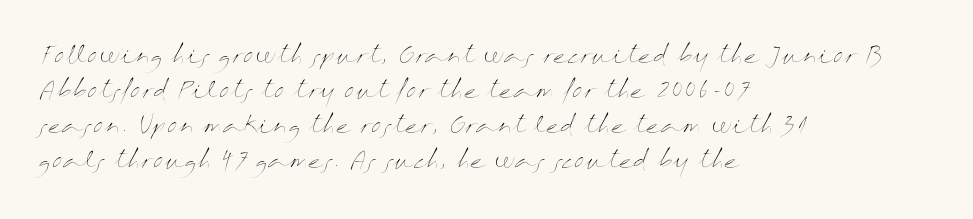
The image shows 23 px text type; set left-aligned, normal line spacing (1.52x), normal letter spacing, not underlined.
